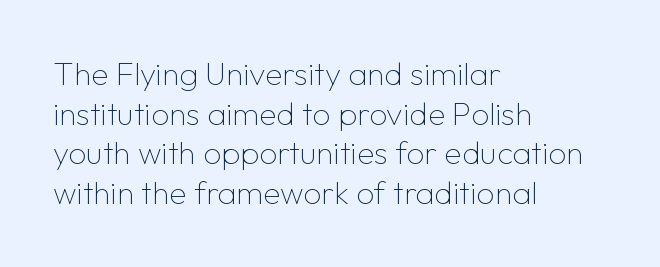
{"serif": "no", "italic": "no", "bold": "no", "weight": "thin", "width": "normal", "stroke_contrast": "low", "x_height": "medium", "monospaced": "no", "underline": "no", "align": "left", "line_spacing_ratio": 1.24, "letter_spacing": "normal", "letter_spacing_em": 0.0, "glyph_px": 32}
